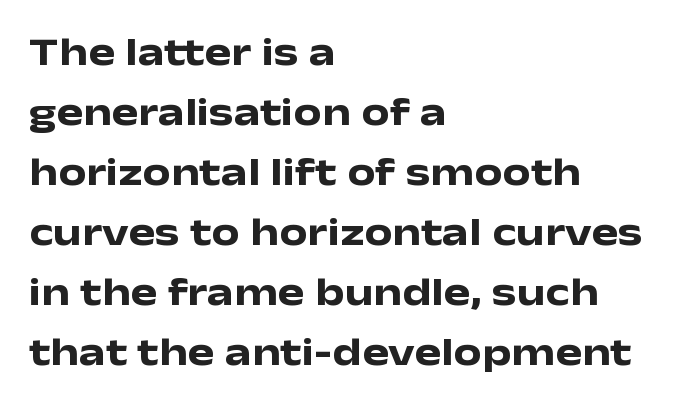
Q: Is the text bold? A: Yes.
Q: Is the text italic (slanted)? A: No, it is upright.
Q: Is the typeface a serif or a sans-serif typeface? A: Sans-serif.
Q: Is the text underlined? A: No.
Q: How is the paragraph aligned? A: Left-aligned.
Q: Is the spacing between letters normal or unusually wide? A: Normal.
Q: Is the spacing between lines tight, normal or loose? A: Normal.
Q: Width (condensed, normal, or wide)? A: Wide.
Q: Stroke contrast? A: Low.
Q: x-height? A: Medium.
Q: Monospaced? A: No.
